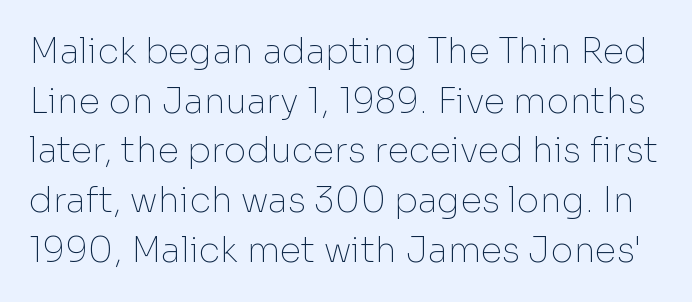
Q: Is the text bold? A: No.
Q: Is the text italic (slanted)? A: No, it is upright.
Q: Is the typeface a serif or a sans-serif typeface? A: Sans-serif.
Q: Is the text underlined? A: No.
Q: Is the spacing between letters normal or unusually wide? A: Normal.
Q: Is the spacing between lines tight, normal or loose? A: Normal.
Q: Width (condensed, normal, or wide)? A: Normal.
Q: Stroke contrast? A: Low.
Q: x-height? A: Medium.
Q: Monospaced? A: No.
